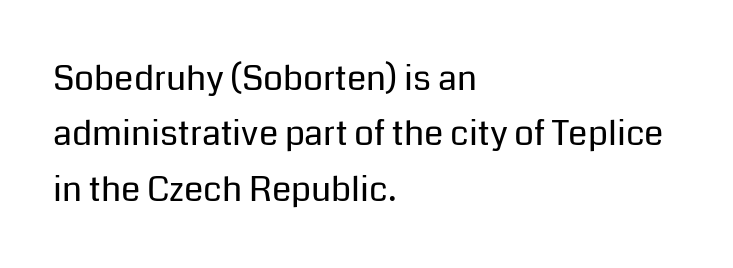
The image shows 35 px regular-weight sans-serif type, upright; set left-aligned, normal line spacing (1.58x), normal letter spacing, not underlined; low stroke contrast and a medium x-height.
